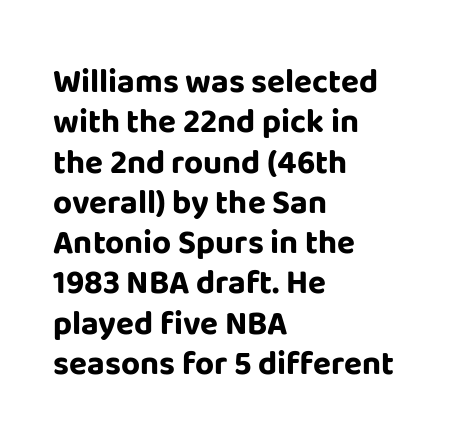
{"serif": "no", "italic": "no", "bold": "yes", "weight": "bold", "width": "normal", "stroke_contrast": "low", "x_height": "large", "monospaced": "no", "underline": "no", "align": "left", "line_spacing_ratio": 1.22, "letter_spacing": "normal", "letter_spacing_em": 0.0, "glyph_px": 33}
